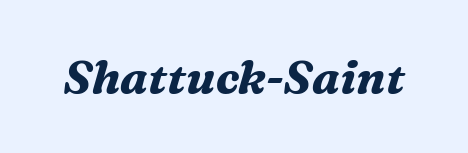
The image shows 46 px bold serif type, italic (leaning right); set normal letter spacing, not underlined; medium stroke contrast and a medium x-height.
